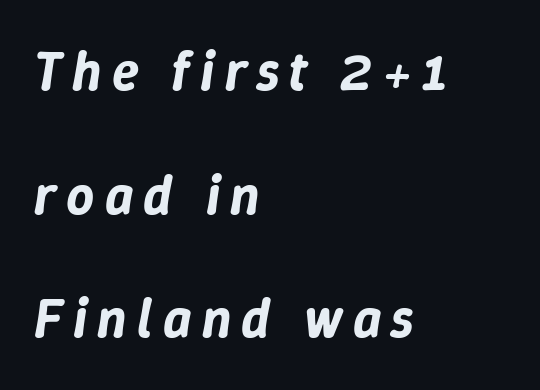
The image shows 55 px text type, italic (leaning right); set left-aligned, loose line spacing (2.25x), not underlined; low stroke contrast and a medium x-height.
